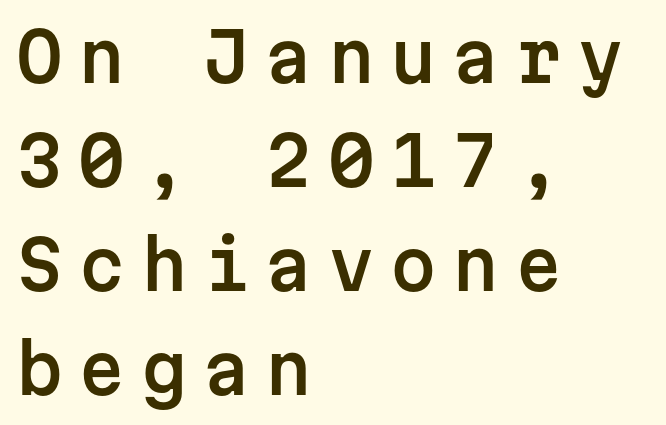
{"serif": "no", "italic": "no", "width": "normal", "stroke_contrast": "low", "x_height": "medium", "monospaced": "yes", "underline": "no", "align": "left", "line_spacing": "normal", "line_spacing_ratio": 1.55, "letter_spacing": "wide", "letter_spacing_em": 0.23, "glyph_px": 67}
